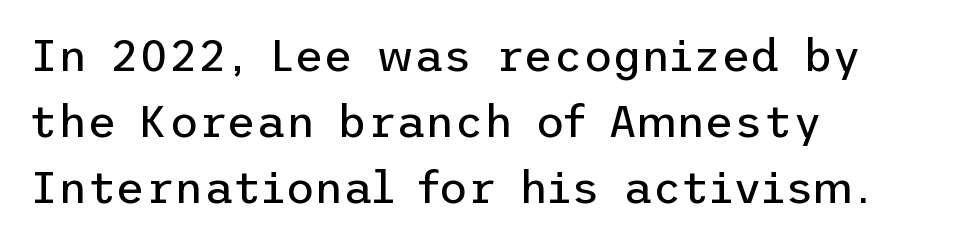
{"serif": "no", "italic": "no", "bold": "no", "weight": "regular", "width": "normal", "stroke_contrast": "low", "x_height": "medium", "underline": "no", "align": "left", "line_spacing": "normal", "line_spacing_ratio": 1.47, "letter_spacing": "normal", "letter_spacing_em": 0.0, "glyph_px": 45}
